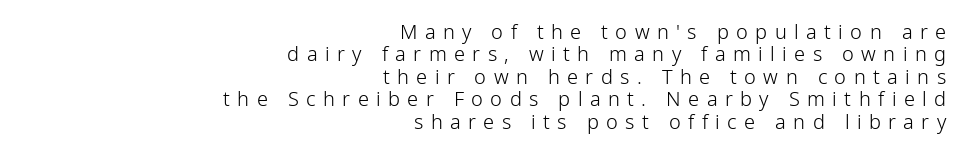
Q: Is the text bold? A: No.
Q: Is the text italic (slanted)? A: No, it is upright.
Q: Is the text underlined? A: No.
Q: How is the paragraph aligned? A: Right-aligned.
Q: Is the spacing between letters normal or unusually wide? A: Unusually wide.
Q: Is the spacing between lines tight, normal or loose? A: Tight.
